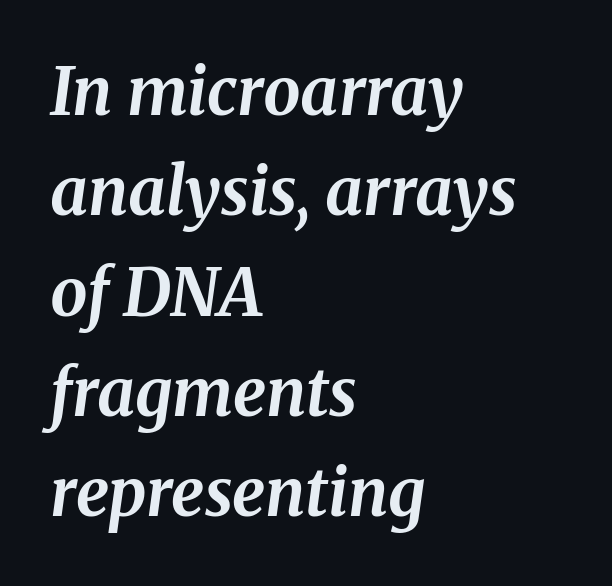
The image shows 66 px bold type, italic (leaning right); set left-aligned, normal line spacing (1.52x), normal letter spacing, not underlined; medium stroke contrast and a medium x-height.
